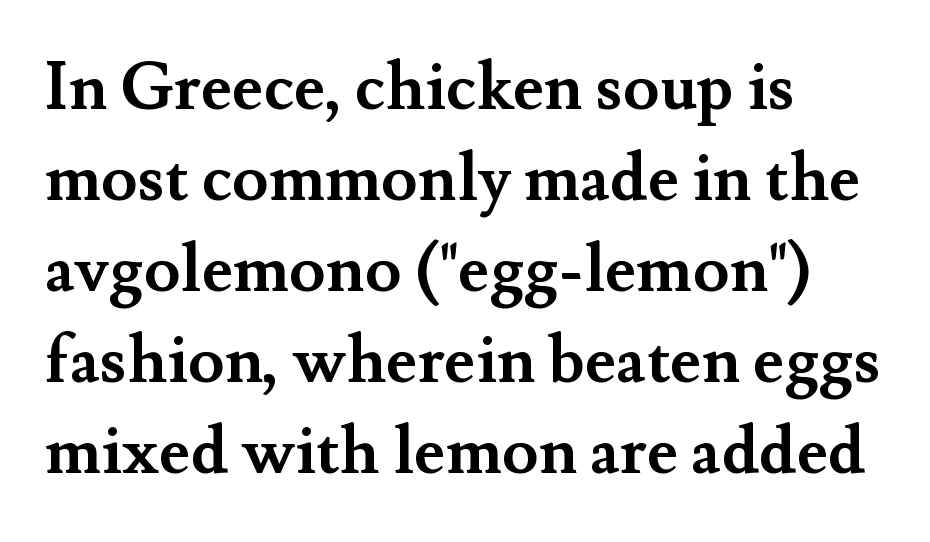
Q: Is the text bold? A: Yes.
Q: Is the text italic (slanted)? A: No, it is upright.
Q: Is the typeface a serif or a sans-serif typeface? A: Serif.
Q: Is the text underlined? A: No.
Q: How is the paragraph aligned? A: Left-aligned.
Q: Is the spacing between letters normal or unusually wide? A: Normal.
Q: Is the spacing between lines tight, normal or loose? A: Normal.
Q: Width (condensed, normal, or wide)? A: Normal.
Q: Stroke contrast? A: Medium.
Q: x-height? A: Small.
Q: Monospaced? A: No.
